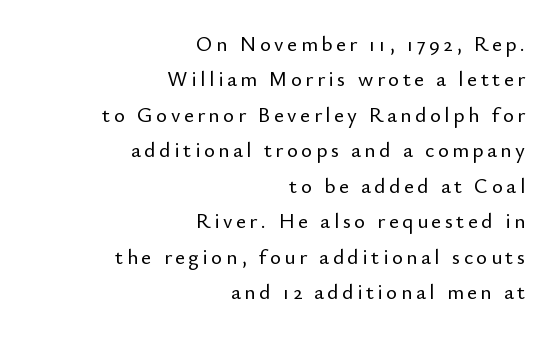
Q: Is the text italic (slanted)? A: No, it is upright.
Q: Is the text underlined? A: No.
Q: How is the paragraph aligned? A: Right-aligned.
Q: Is the spacing between lines tight, normal or loose? A: Normal.
